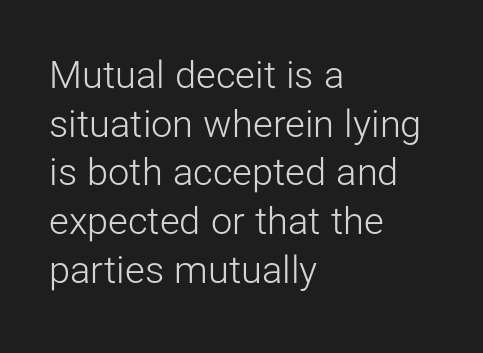
Which margin do the lines hug? The left one — the right edge is uneven. Each row of text sits above clean, open space. Type style note: lacks serifs. Every character sits straight up, as roman type does.
